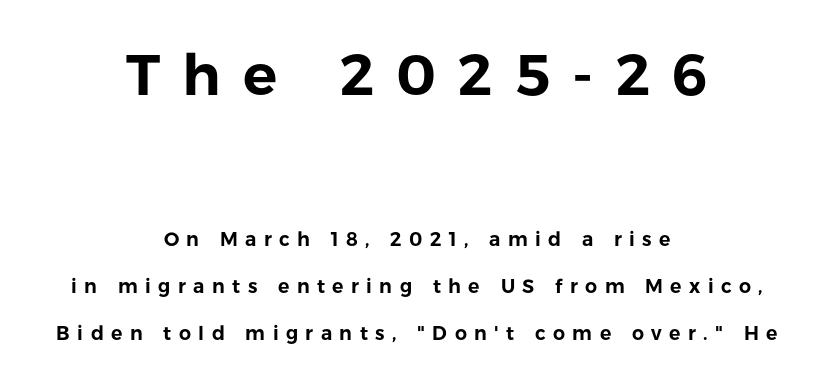
{"serif": "no", "italic": "no", "width": "normal", "stroke_contrast": "low", "x_height": "medium", "monospaced": "no", "underline": "no", "align": "center", "line_spacing": "loose", "line_spacing_ratio": 2.49, "letter_spacing": "wide", "letter_spacing_em": 0.39, "larger_block": "first", "size_ratio": 3.0, "glyph_px": 57}
